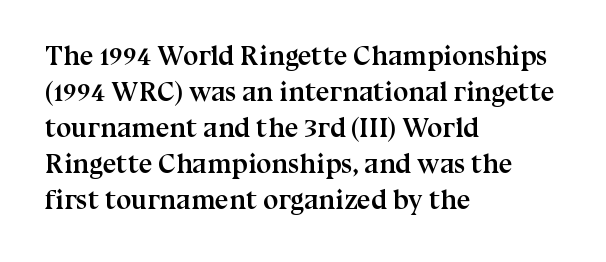
Is there much room between lines? A standard amount, neither cramped nor airy. This rendering features lettering with no underline. The typography opts for an upright posture over an oblique one. Standard letterfit; no display-style spreading of the glyphs. Line starts are locked; line ends wander. Heavy-handed strokes throughout: this text is bold.
